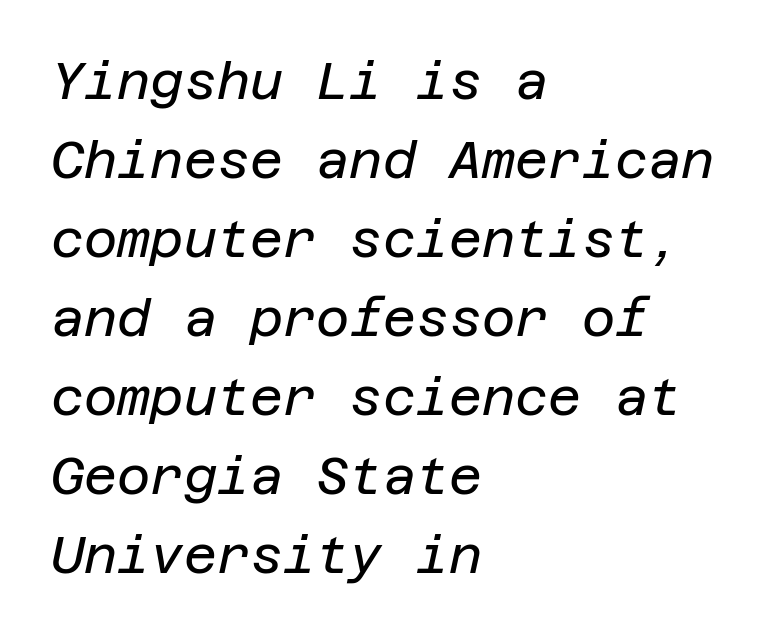
Q: Is the text bold? A: No.
Q: Is the text italic (slanted)? A: Yes, it leans right by about 12 degrees.
Q: Is the text underlined? A: No.
Q: How is the paragraph aligned? A: Left-aligned.
Q: Is the spacing between letters normal or unusually wide? A: Normal.
Q: Is the spacing between lines tight, normal or loose? A: Normal.
Q: Width (condensed, normal, or wide)? A: Normal.
Q: Stroke contrast? A: Low.
Q: x-height? A: Large.
